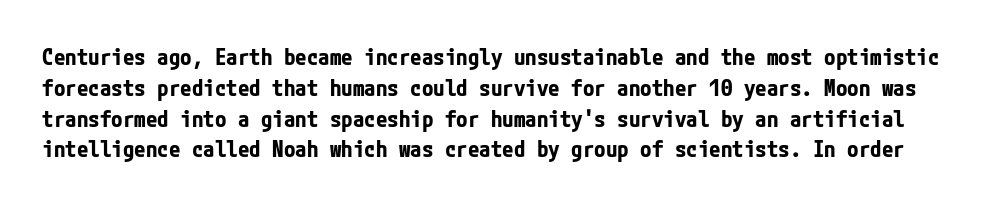
Glyph-to-glyph distance matches everyday printed text. No italicization has been applied; the sample stays upright. Plain, unruled lines of type. This is heavy type, rendered in bold. What's the leading like? Ordinary, nothing unusual.
